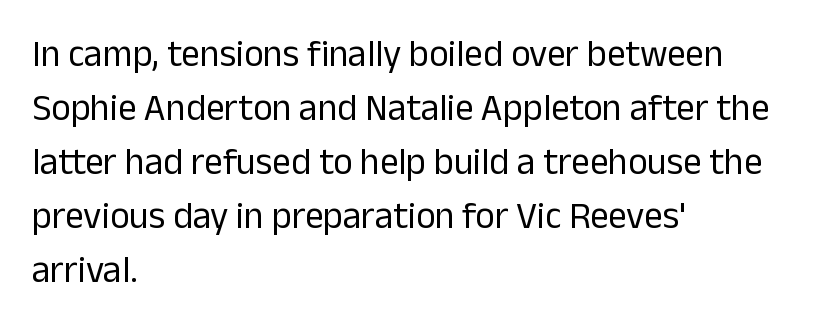
Letterform terminals end flat and unadorned throughout the passage. Caption: face not bold, strokes unweighted. Evenly set lines give the paragraph a standard silhouette. The words here are not underlined. The face used here is proportionally spaced, like ordinary book or web type.
